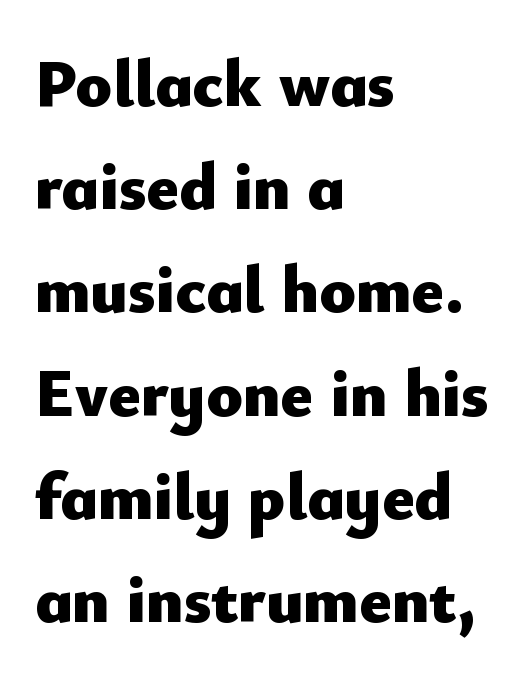
{"serif": "no", "italic": "no", "bold": "yes", "weight": "heavy", "width": "normal", "stroke_contrast": "low", "x_height": "small", "monospaced": "no", "underline": "no", "align": "left", "line_spacing": "normal", "line_spacing_ratio": 1.54, "letter_spacing": "normal", "letter_spacing_em": 0.0, "glyph_px": 67}
